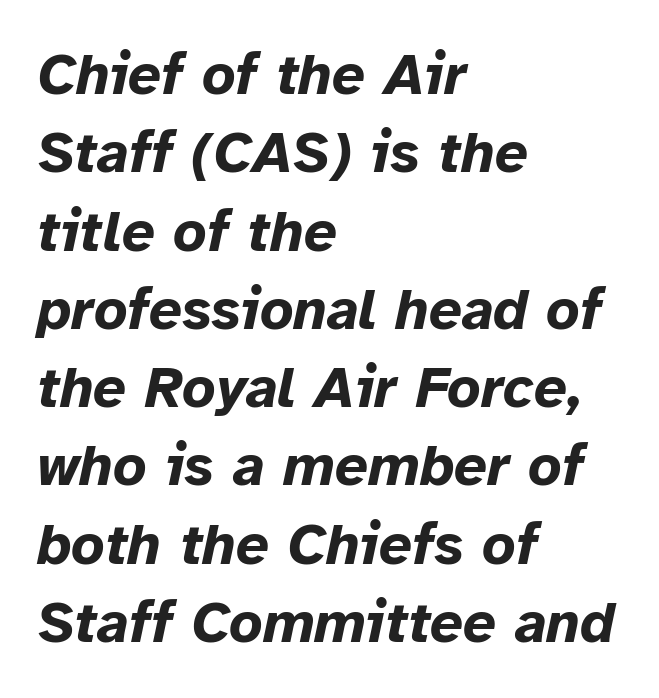
{"italic": "yes", "lean": "right", "slant_degrees": 12, "bold": "yes", "weight": "bold", "width": "normal", "stroke_contrast": "low", "x_height": "medium", "monospaced": "no", "underline": "no", "align": "left", "line_spacing": "normal", "line_spacing_ratio": 1.35, "letter_spacing": "normal", "letter_spacing_em": 0.0, "glyph_px": 58}
